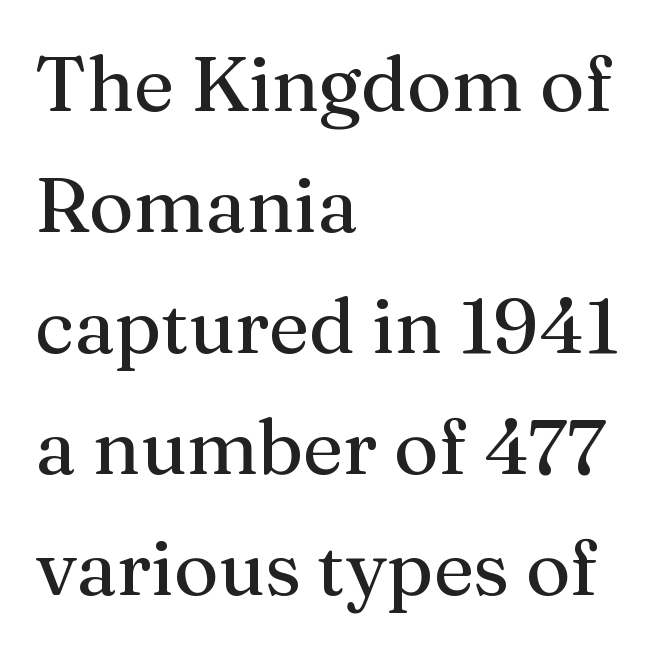
The image shows 77 px regular-weight serif type, upright; set left-aligned, normal line spacing (1.57x), normal letter spacing, not underlined; medium stroke contrast and a medium x-height.
